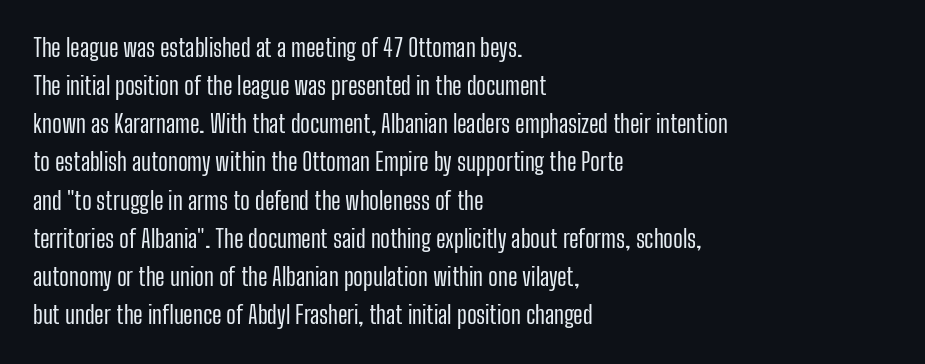
{"italic": "no", "bold": "no", "underline": "no", "align": "left", "line_spacing": "normal", "line_spacing_ratio": 1.59, "letter_spacing": "normal", "letter_spacing_em": 0.0, "glyph_px": 24}
